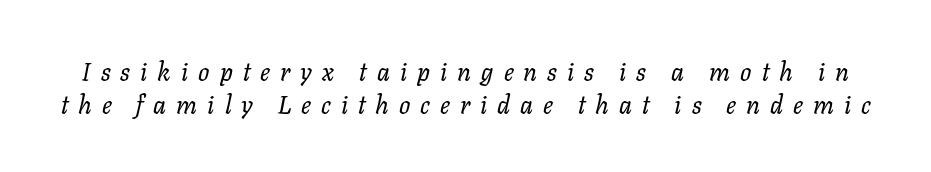
The image shows 25 px text type, italic (leaning right); set normal line spacing (1.33x), unusually wide letter spacing (+0.4 em), not underlined.
